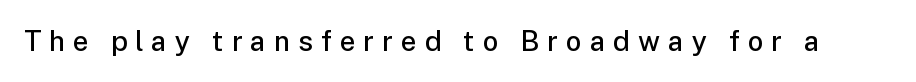
Q: Is the text bold? A: Semi-bold.
Q: Is the text italic (slanted)? A: No, it is upright.
Q: Is the typeface a serif or a sans-serif typeface? A: Sans-serif.
Q: Is the text underlined? A: No.
Q: Is the spacing between letters normal or unusually wide? A: Unusually wide.
Q: Width (condensed, normal, or wide)? A: Normal.
Q: Stroke contrast? A: Low.
Q: x-height? A: Medium.
Q: Monospaced? A: No.
